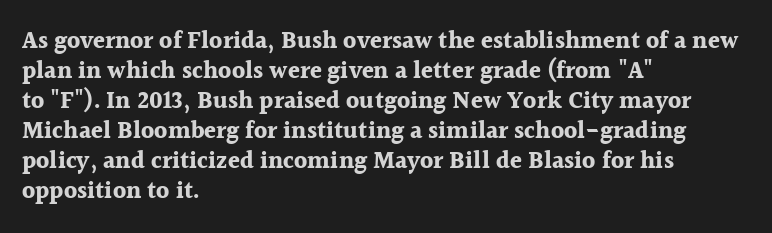
The image shows 24 px bold type, upright; set left-aligned, normal line spacing (1.25x), normal letter spacing, not underlined.
